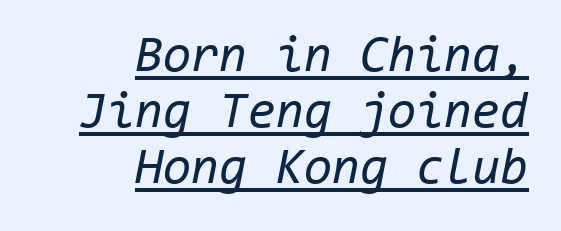
The image shows 51 px regular-weight type, italic (leaning right), monospaced; set right-aligned, tight line spacing (1.1x), normal letter spacing, underlined; low stroke contrast and a medium x-height.
